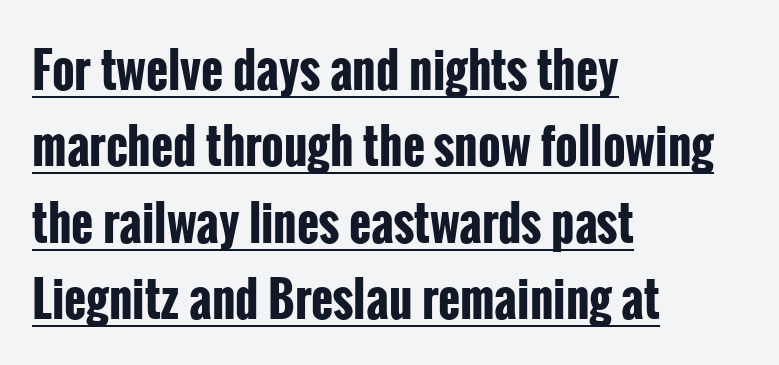
{"serif": "no", "italic": "no", "bold": "yes", "weight": "bold", "width": "condensed", "stroke_contrast": "low", "x_height": "medium", "monospaced": "no", "underline": "yes", "align": "left", "line_spacing": "normal", "line_spacing_ratio": 1.59, "letter_spacing": "normal", "letter_spacing_em": 0.0, "glyph_px": 48}
